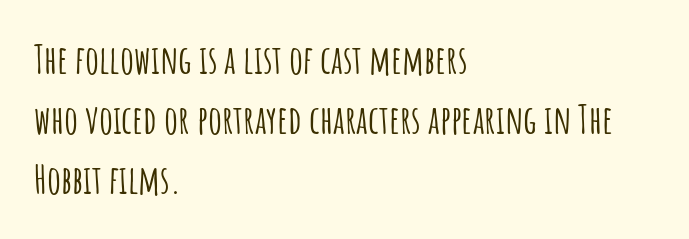
Q: Is the text italic (slanted)? A: No, it is upright.
Q: Is the typeface a serif or a sans-serif typeface? A: Sans-serif.
Q: Is the text underlined? A: No.
Q: How is the paragraph aligned? A: Left-aligned.
Q: Is the spacing between letters normal or unusually wide? A: Normal.
Q: Is the spacing between lines tight, normal or loose? A: Normal.
Q: Width (condensed, normal, or wide)? A: Condensed.
Q: Stroke contrast? A: Low.
Q: x-height? A: Large.
Q: Monospaced? A: No.
